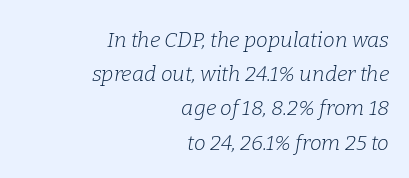
Q: Is the text bold? A: No.
Q: Is the text italic (slanted)? A: Yes, it leans right by about 9 degrees.
Q: Is the text underlined? A: No.
Q: How is the paragraph aligned? A: Right-aligned.
Q: Is the spacing between letters normal or unusually wide? A: Normal.
Q: Is the spacing between lines tight, normal or loose? A: Normal.
